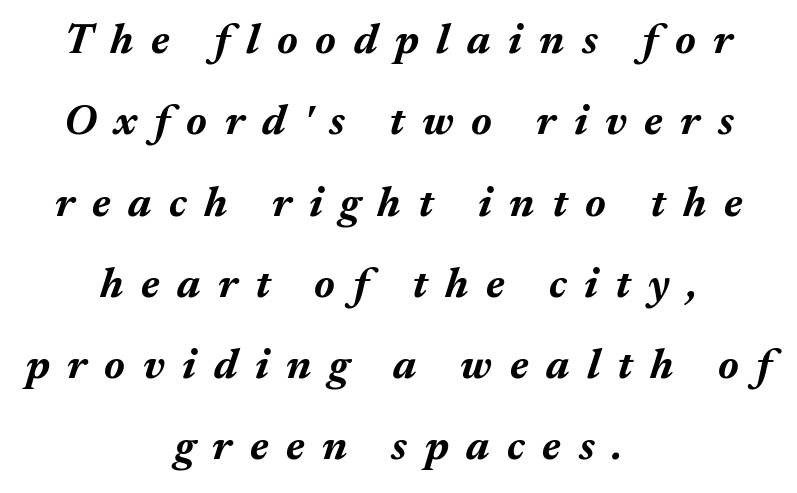
{"italic": "yes", "lean": "right", "slant_degrees": 17, "bold": "yes", "weight": "bold", "width": "normal", "stroke_contrast": "medium", "x_height": "medium", "monospaced": "no", "underline": "no", "align": "center", "line_spacing_ratio": 1.89, "letter_spacing": "wide", "letter_spacing_em": 0.41, "glyph_px": 43}
